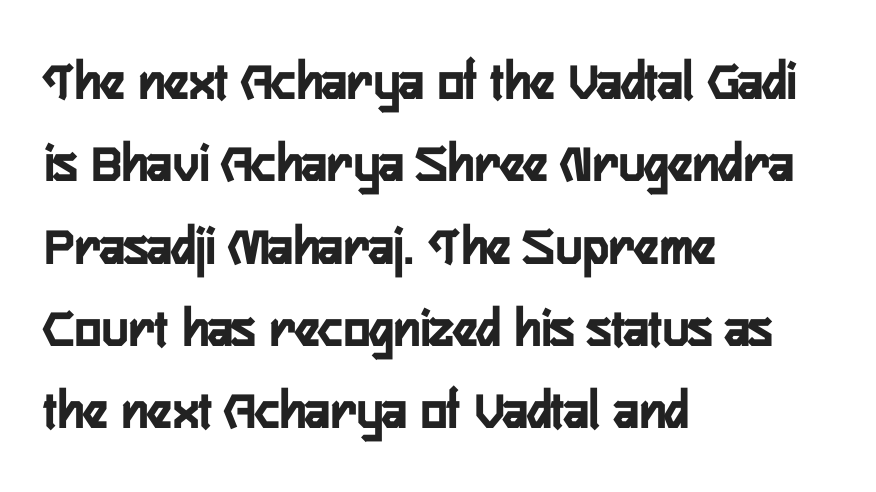
Q: Is the text bold? A: Yes.
Q: Is the text italic (slanted)? A: No, it is upright.
Q: Is the typeface a serif or a sans-serif typeface? A: Sans-serif.
Q: Is the text underlined? A: No.
Q: How is the paragraph aligned? A: Left-aligned.
Q: Is the spacing between letters normal or unusually wide? A: Normal.
Q: Is the spacing between lines tight, normal or loose? A: Normal.
Q: Width (condensed, normal, or wide)? A: Condensed.
Q: Stroke contrast? A: Low.
Q: x-height? A: Medium.
Q: Monospaced? A: No.
